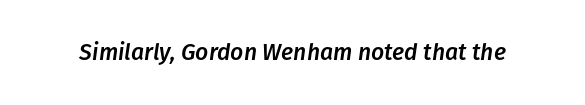
The image shows 23 px text type, italic (leaning right); set normal letter spacing, not underlined.
